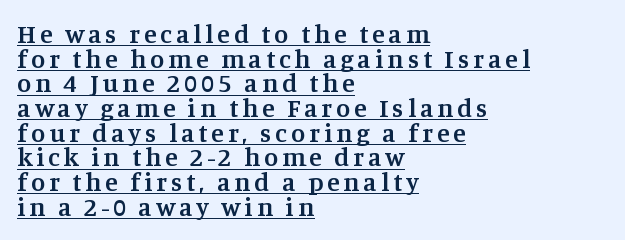
The paragraph shown leans on its left margin. The rendered words wear a rule along their underside. Moderately thickened strokes mark this as semibold type. This is roman type, the default non-slanted kind.
